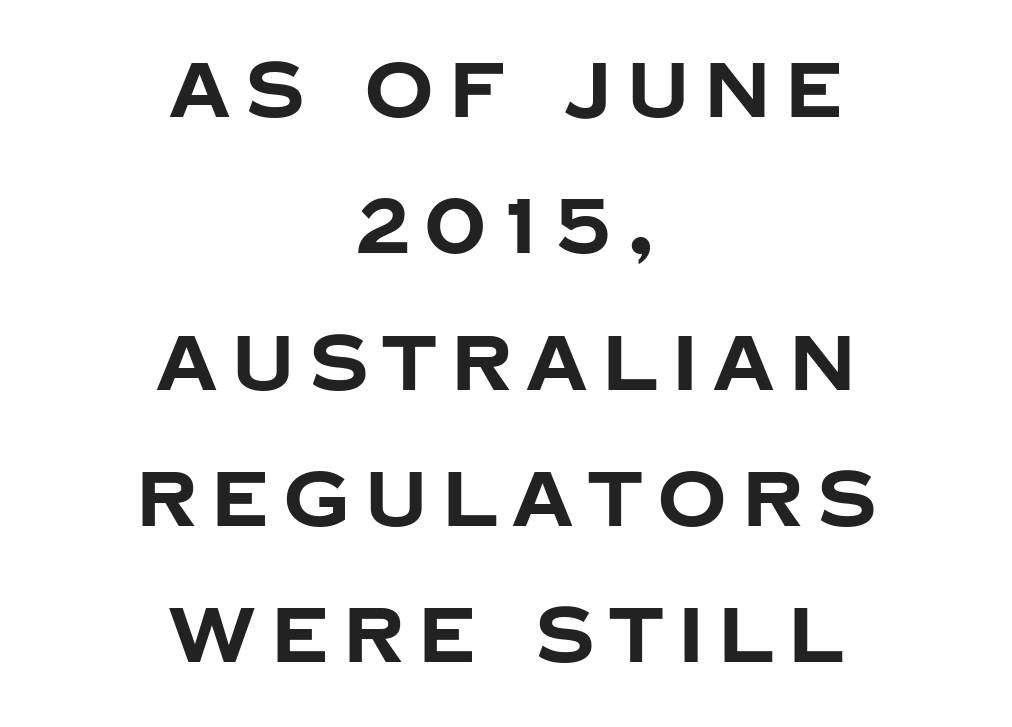
This is heavy type, rendered in bold. Examine the stroke ends and you'll find no serifs. This sample uses an upright cut, with every glyph sitting square on the baseline. The letters advance in unequal steps, a hallmark of proportional type.
